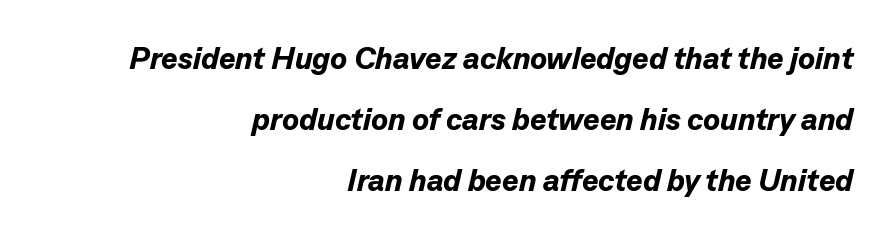
{"italic": "yes", "lean": "right", "slant_degrees": 13, "bold": "yes", "weight": "bold", "width": "normal", "stroke_contrast": "low", "x_height": "medium", "monospaced": "no", "underline": "no", "align": "right", "line_spacing": "loose", "line_spacing_ratio": 1.97, "letter_spacing": "normal", "letter_spacing_em": 0.0, "glyph_px": 31}
